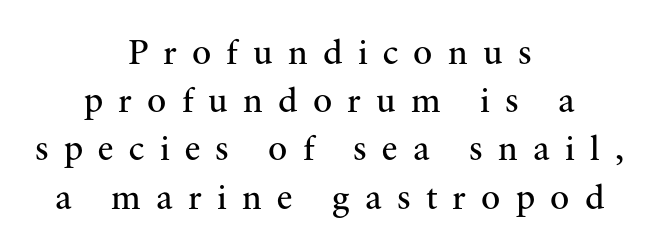
The image shows 36 px regular-weight serif type, upright; set centered, normal line spacing (1.34x), unusually wide letter spacing (+0.42 em), not underlined; medium stroke contrast and a small x-height.
